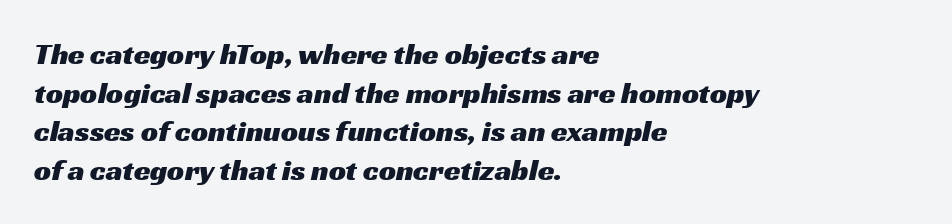
Q: Is the typeface a serif or a sans-serif typeface? A: Sans-serif.
Q: Is the text underlined? A: No.
Q: How is the paragraph aligned? A: Left-aligned.
Q: Is the spacing between letters normal or unusually wide? A: Normal.
Q: Is the spacing between lines tight, normal or loose? A: Normal.
Q: Width (condensed, normal, or wide)? A: Wide.
Q: Stroke contrast? A: Medium.
Q: x-height? A: Medium.
Q: Monospaced? A: No.
